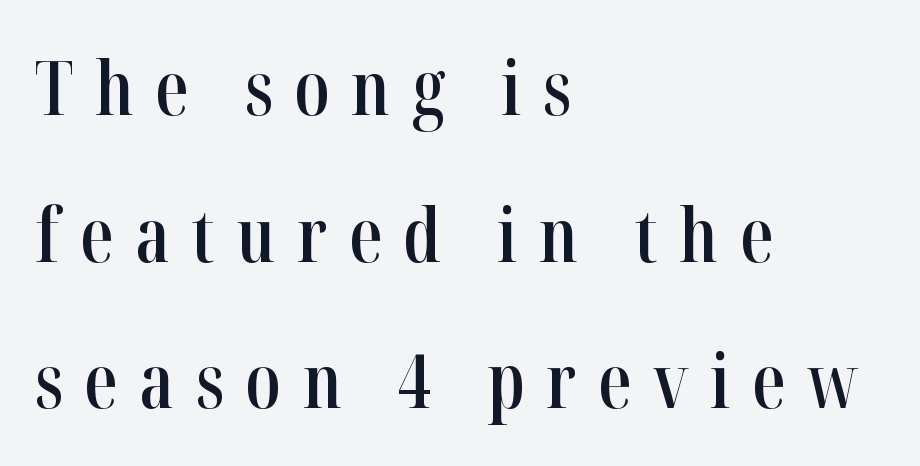
Q: Is the text bold? A: Semi-bold.
Q: Is the text italic (slanted)? A: No, it is upright.
Q: Is the typeface a serif or a sans-serif typeface? A: Serif.
Q: Is the text underlined? A: No.
Q: How is the paragraph aligned? A: Left-aligned.
Q: Is the spacing between letters normal or unusually wide? A: Unusually wide.
Q: Is the spacing between lines tight, normal or loose? A: Loose.
Q: Width (condensed, normal, or wide)? A: Condensed.
Q: Stroke contrast? A: High.
Q: x-height? A: Medium.
Q: Monospaced? A: No.
